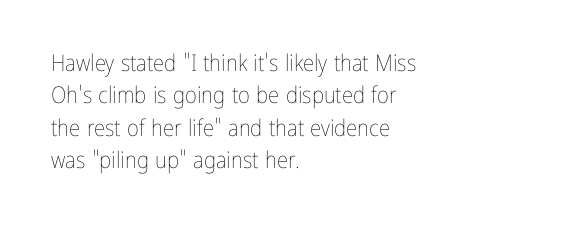
Q: Is the text bold? A: No.
Q: Is the text italic (slanted)? A: No, it is upright.
Q: Is the text underlined? A: No.
Q: How is the paragraph aligned? A: Left-aligned.
Q: Is the spacing between letters normal or unusually wide? A: Normal.
Q: Is the spacing between lines tight, normal or loose? A: Normal.
